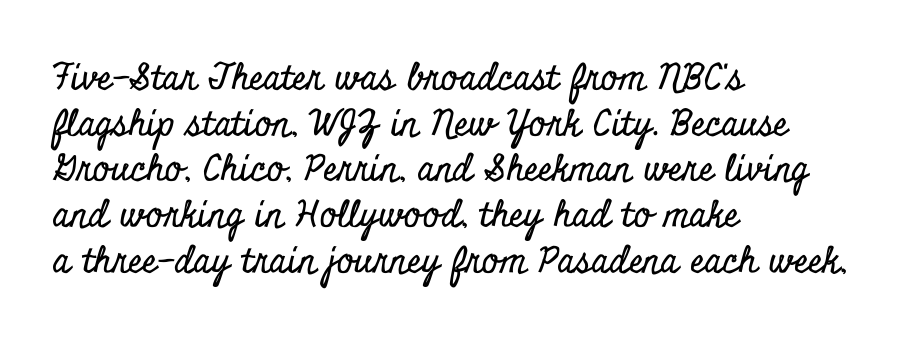
{"serif": "yes", "width": "condensed", "stroke_contrast": "low", "x_height": "small", "monospaced": "no", "underline": "no", "align": "left", "line_spacing": "normal", "line_spacing_ratio": 1.27, "letter_spacing": "normal", "letter_spacing_em": 0.0, "glyph_px": 36}
